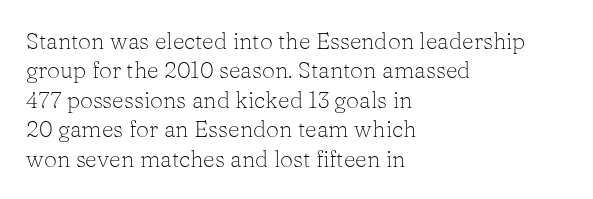
{"italic": "no", "bold": "no", "underline": "no", "align": "left", "line_spacing": "normal", "line_spacing_ratio": 1.28, "letter_spacing": "normal", "letter_spacing_em": 0.0, "glyph_px": 23}
